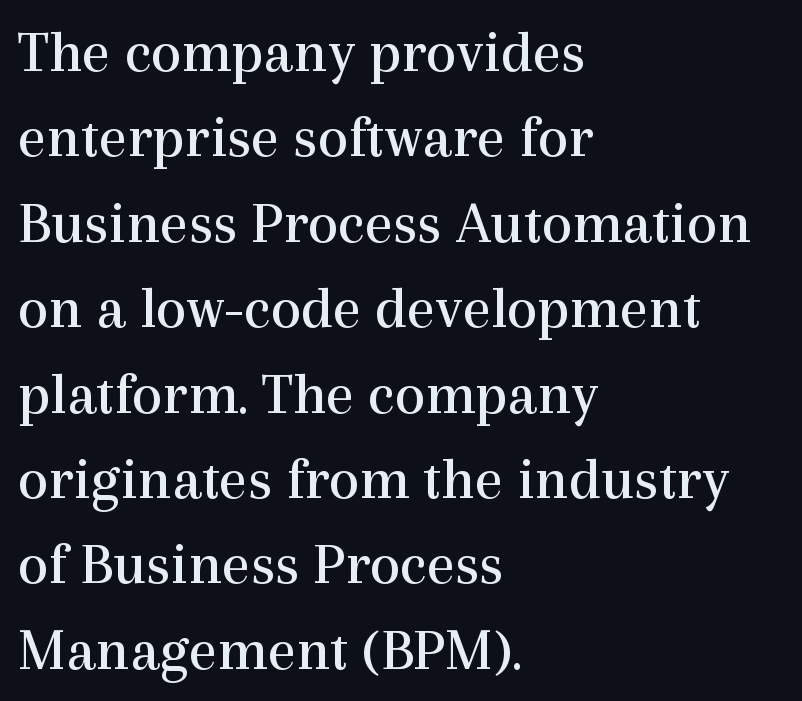
Q: Is the text bold? A: No.
Q: Is the text italic (slanted)? A: No, it is upright.
Q: Is the typeface a serif or a sans-serif typeface? A: Serif.
Q: Is the text underlined? A: No.
Q: How is the paragraph aligned? A: Left-aligned.
Q: Is the spacing between letters normal or unusually wide? A: Normal.
Q: Is the spacing between lines tight, normal or loose? A: Normal.
Q: Width (condensed, normal, or wide)? A: Normal.
Q: x-height? A: Medium.
Q: Monospaced? A: No.
